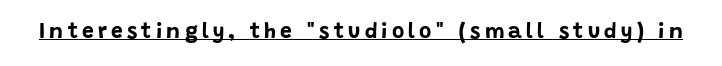
{"italic": "no", "bold": "yes", "underline": "yes", "letter_spacing": "wide", "letter_spacing_em": 0.2, "glyph_px": 21}
